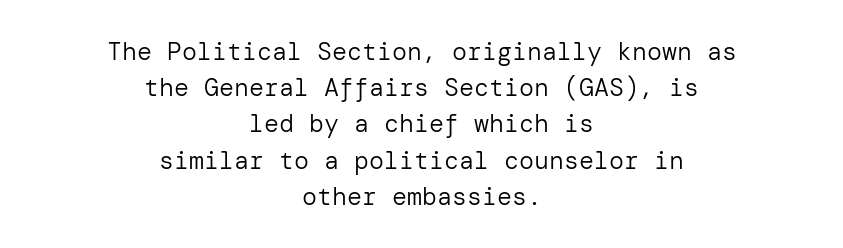
Q: Is the text bold? A: No.
Q: Is the text italic (slanted)? A: No, it is upright.
Q: Is the text underlined? A: No.
Q: How is the paragraph aligned? A: Centered.
Q: Is the spacing between letters normal or unusually wide? A: Normal.
Q: Is the spacing between lines tight, normal or loose? A: Normal.
